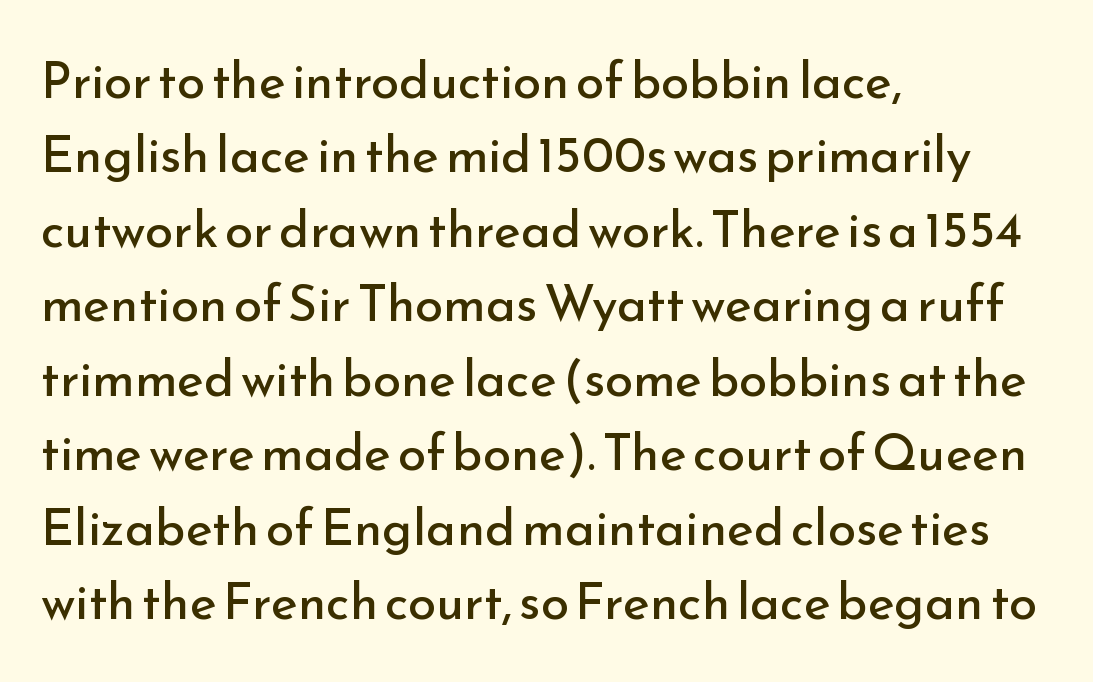
Q: Is the text bold? A: No.
Q: Is the text italic (slanted)? A: No, it is upright.
Q: Is the typeface a serif or a sans-serif typeface? A: Sans-serif.
Q: Is the text underlined? A: No.
Q: How is the paragraph aligned? A: Left-aligned.
Q: Is the spacing between letters normal or unusually wide? A: Normal.
Q: Is the spacing between lines tight, normal or loose? A: Normal.
Q: Width (condensed, normal, or wide)? A: Normal.
Q: Stroke contrast? A: Low.
Q: x-height? A: Small.
Q: Monospaced? A: No.
